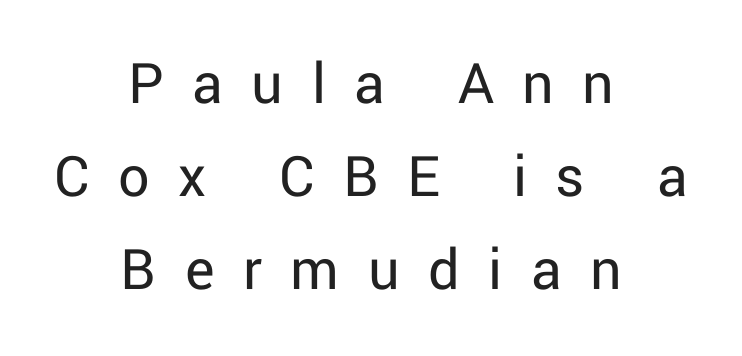
{"serif": "no", "italic": "no", "bold": "no", "weight": "regular", "width": "normal", "stroke_contrast": "low", "x_height": "medium", "monospaced": "no", "underline": "no", "align": "center", "line_spacing": "normal", "line_spacing_ratio": 1.5, "letter_spacing": "wide", "letter_spacing_em": 0.46, "glyph_px": 62}
